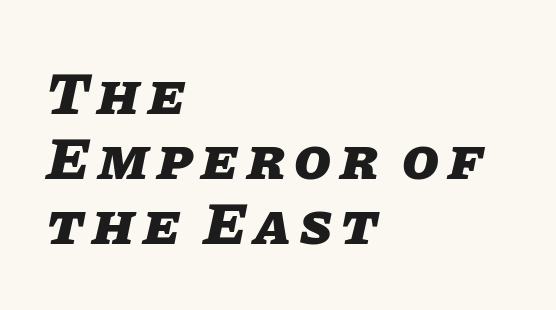
Q: Is the text bold? A: Yes.
Q: Is the text italic (slanted)? A: Yes, it leans right by about 11 degrees.
Q: Is the text underlined? A: No.
Q: How is the paragraph aligned? A: Left-aligned.
Q: Is the spacing between lines tight, normal or loose? A: Tight.
Q: Width (condensed, normal, or wide)? A: Normal.
Q: Stroke contrast? A: Low.
Q: x-height? A: Large.
Q: Monospaced? A: No.
